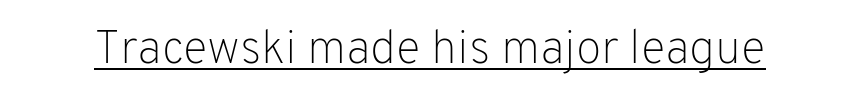
{"serif": "no", "italic": "no", "bold": "no", "weight": "light", "width": "normal", "stroke_contrast": "low", "x_height": "medium", "monospaced": "no", "underline": "yes", "letter_spacing": "normal", "letter_spacing_em": 0.0, "glyph_px": 47}
